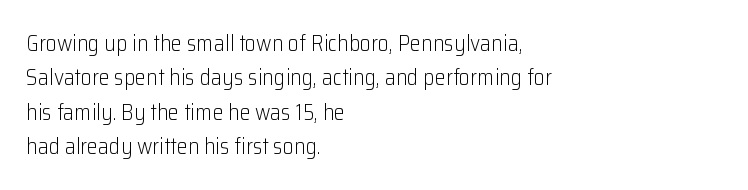
The specimen reads as upright at a glance. Is the stroke heavy? The answer is a plain regular-or-lighter. Clear beneath every line of the passage. Notice how descenders clear the ascenders below comfortably — that's standard leading.
